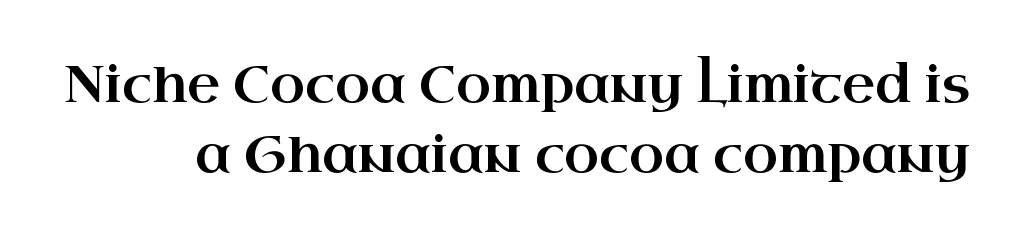
The image shows 51 px wide serif type, upright; set normal line spacing (1.38x), normal letter spacing, not underlined; high stroke contrast and a small x-height.
